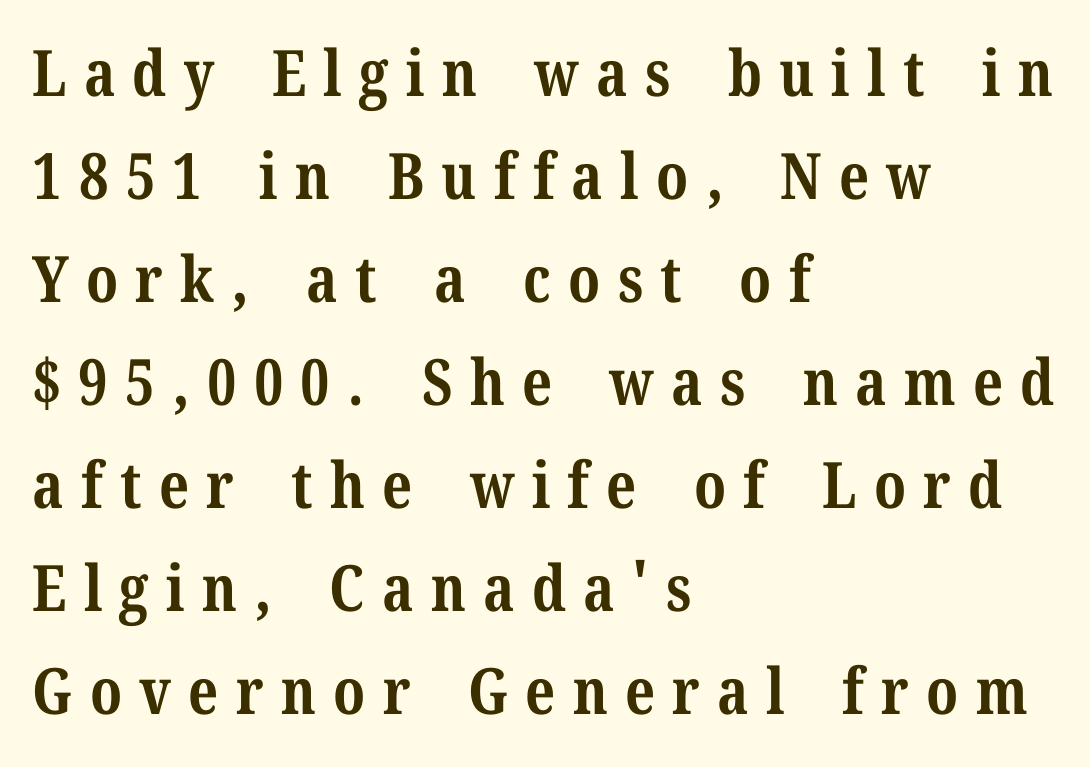
{"serif": "yes", "italic": "no", "bold": "yes", "weight": "bold", "width": "normal", "stroke_contrast": "medium", "x_height": "medium", "monospaced": "no", "underline": "no", "align": "left", "line_spacing": "normal", "line_spacing_ratio": 1.61, "letter_spacing": "wide", "letter_spacing_em": 0.27, "glyph_px": 64}
